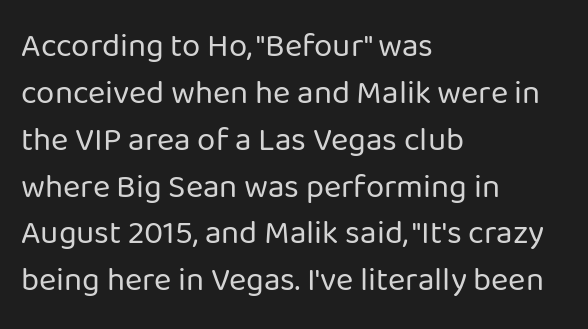
The image shows 33 px regular-weight sans-serif type, upright; set left-aligned, normal line spacing (1.42x), normal letter spacing, not underlined; low stroke contrast and a medium x-height.
